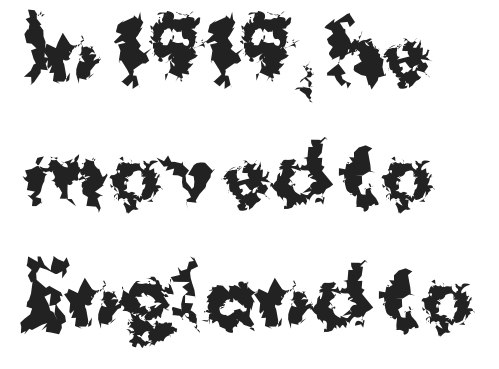
{"serif": "no", "italic": "no", "bold": "yes", "weight": "bold", "width": "normal", "stroke_contrast": "medium", "x_height": "medium", "monospaced": "no", "underline": "no", "line_spacing": "normal", "line_spacing_ratio": 1.55, "letter_spacing": "normal", "letter_spacing_em": 0.0, "glyph_px": 79}
